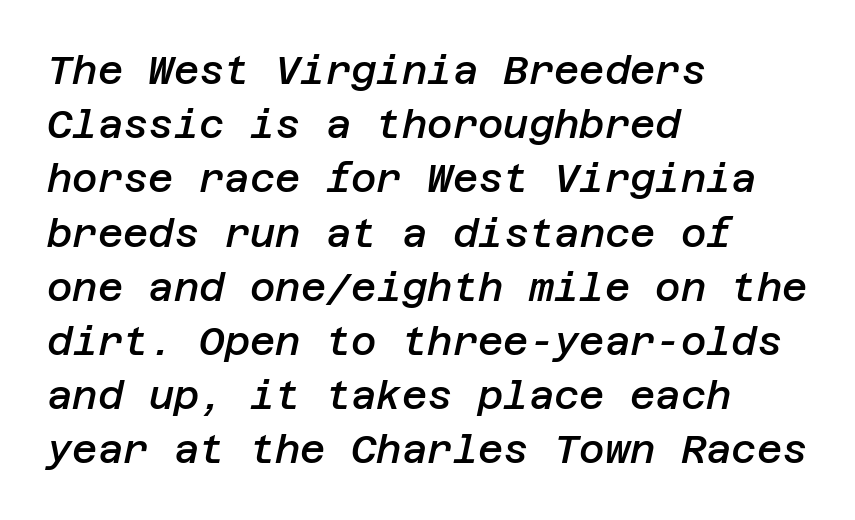
The line-height multiplier appears to be the usual default. This rendering leaves character spacing at its baseline value. Honestly, there is no underline to notice here at all. In terms of weight, the rendering is demibold, just under bold. The typesetter chose a ragged-right arrangement here. Looking at the ascenders, they clearly lean.
